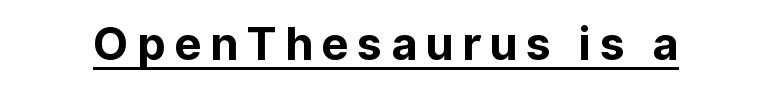
In terms of posture, this sample is upright. What weight is shown? A full bold with thick strokes. Look at the bottom of the vertical strokes: they stop flat, with no serifs. The passage shown is underscored from start to finish. The face used here is proportionally spaced, like ordinary book or web type.
